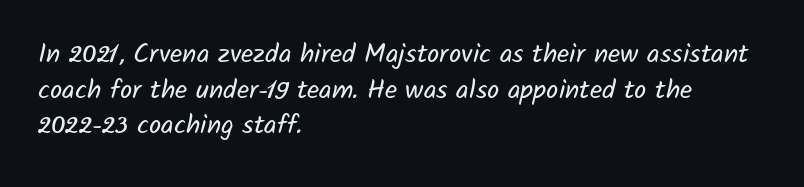
The image shows 27 px text type; set left-aligned, normal line spacing (1.32x), normal letter spacing, not underlined.
